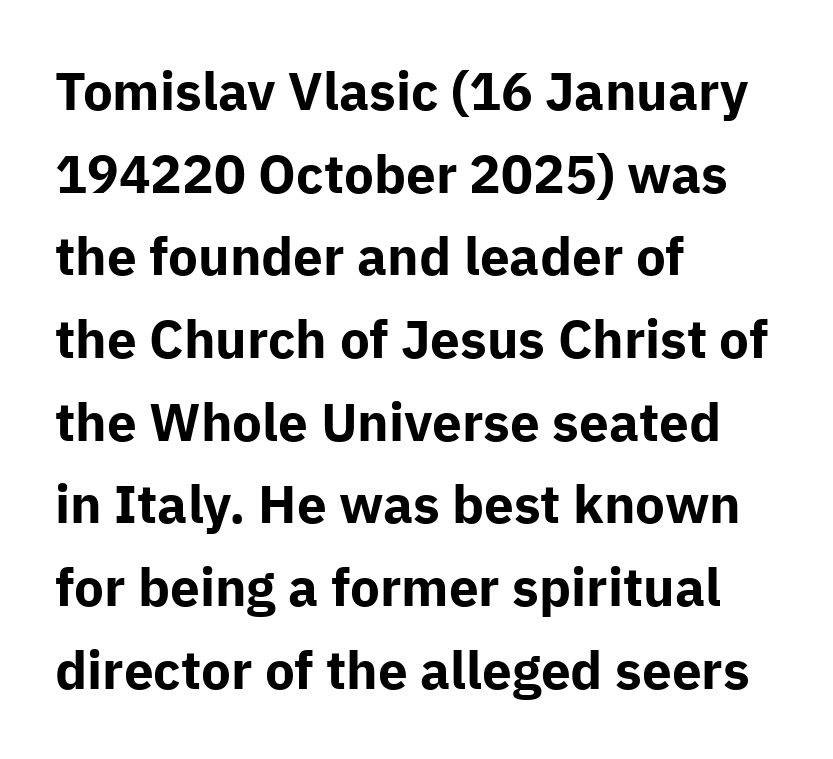
{"serif": "no", "italic": "no", "bold": "yes", "weight": "bold", "width": "normal", "stroke_contrast": "low", "x_height": "medium", "monospaced": "no", "underline": "no", "align": "left", "line_spacing": "normal", "line_spacing_ratio": 1.56, "letter_spacing": "normal", "letter_spacing_em": 0.0, "glyph_px": 53}
